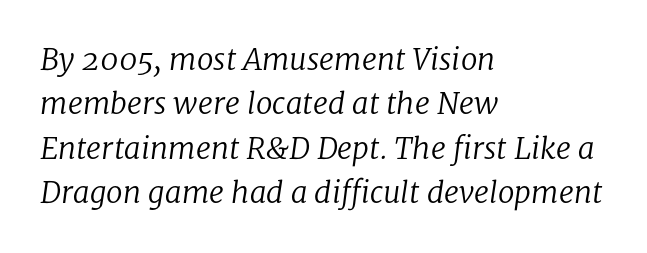
{"serif": "yes", "italic": "yes", "lean": "right", "slant_degrees": 8, "bold": "no", "weight": "regular", "width": "normal", "stroke_contrast": "low", "x_height": "medium", "monospaced": "no", "underline": "no", "align": "left", "line_spacing": "normal", "line_spacing_ratio": 1.48, "letter_spacing": "normal", "letter_spacing_em": 0.0, "glyph_px": 30}
